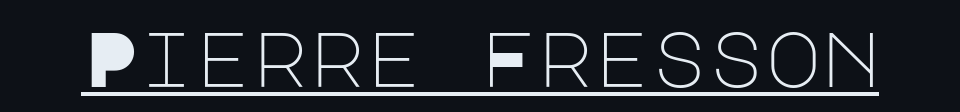
{"serif": "no", "italic": "no", "bold": "no", "weight": "light", "width": "normal", "stroke_contrast": "low", "x_height": "large", "underline": "yes", "letter_spacing": "normal", "letter_spacing_em": 0.0, "glyph_px": 77}
